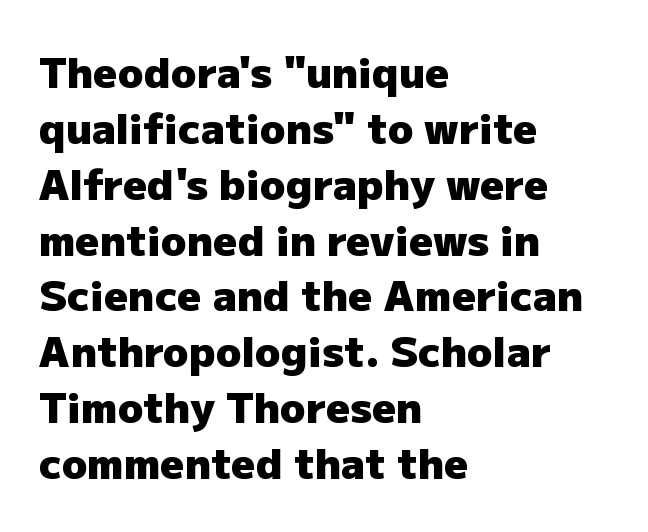
{"serif": "no", "italic": "no", "bold": "yes", "weight": "heavy", "width": "normal", "stroke_contrast": "low", "x_height": "medium", "monospaced": "no", "underline": "no", "align": "left", "line_spacing": "normal", "line_spacing_ratio": 1.33, "letter_spacing": "normal", "letter_spacing_em": 0.0, "glyph_px": 42}
